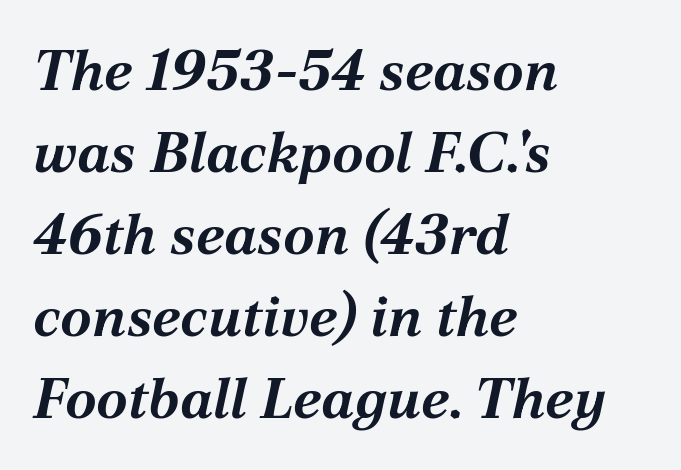
The image shows 57 px bold type, italic (leaning right); set left-aligned, normal line spacing (1.44x), normal letter spacing, not underlined; medium stroke contrast and a medium x-height.
